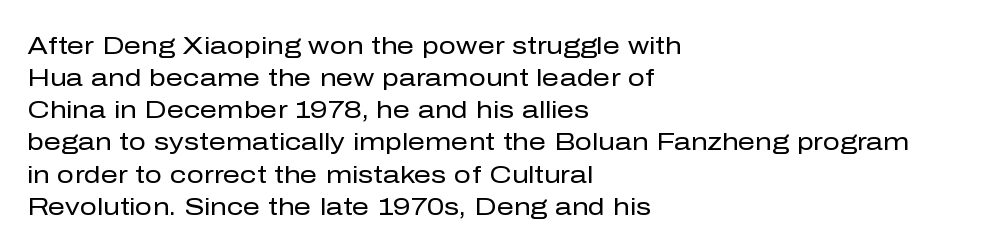
{"italic": "no", "bold": "no", "underline": "no", "align": "left", "line_spacing": "normal", "line_spacing_ratio": 1.34, "letter_spacing": "normal", "letter_spacing_em": 0.0, "glyph_px": 24}
